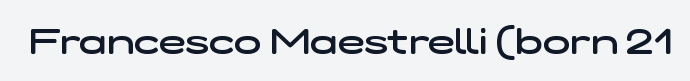
The image shows 36 px semibold, wide sans-serif type; set normal letter spacing, not underlined; low stroke contrast and a medium x-height.
